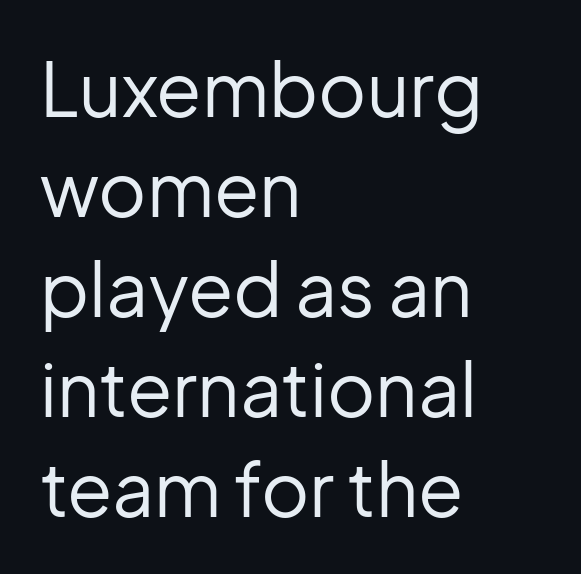
The image shows 74 px regular-weight sans-serif type, upright; set left-aligned, normal line spacing (1.35x), normal letter spacing, not underlined; low stroke contrast and a medium x-height.
